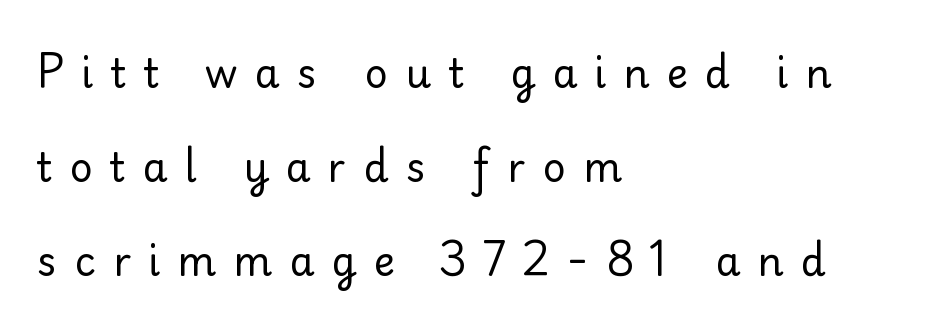
The image shows 40 px regular-weight sans-serif type, upright; set left-aligned, loose line spacing (2.35x), unusually wide letter spacing (+0.43 em), not underlined; low stroke contrast and a small x-height.
